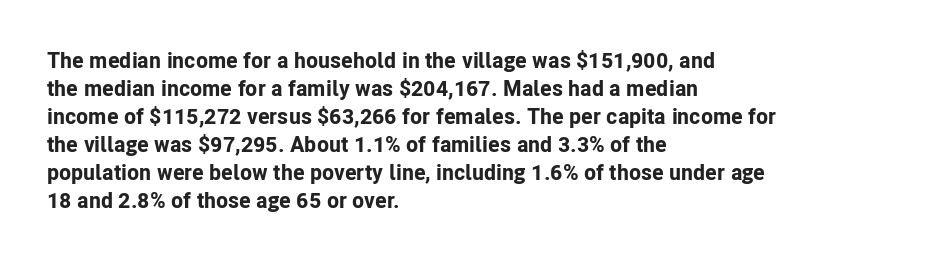
{"italic": "no", "bold": "yes", "underline": "no", "align": "left", "line_spacing": "normal", "line_spacing_ratio": 1.27, "letter_spacing": "normal", "letter_spacing_em": 0.0, "glyph_px": 22}
